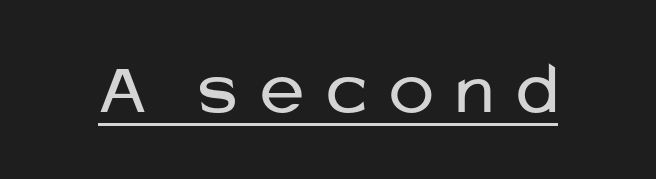
This sample has the flowing, uneven cadence of proportional lettering. What decoration does the sample have? An underline. Vertical strokes here are truly vertical. Counters stay open thanks to moderate or lighter strokes. In terms of letterform style, serifs are entirely absent.
